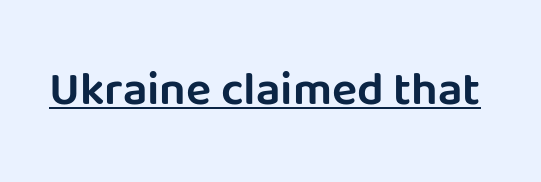
The string is rendered with underlining switched on. Every stem runs plumb, perpendicular to the baseline. Default kerning and tracking; the words read as compact shapes. Typographically, this falls in the sans-serif category.
